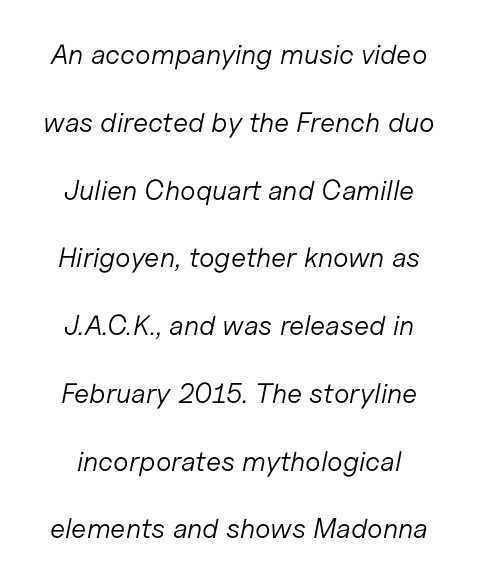
The letters look calm and open, with moderate or lighter stems. The zone under the glyphs is completely vacant. The lines are spread far apart with generous leading. These lines are rendered in a variable-pitch font.
